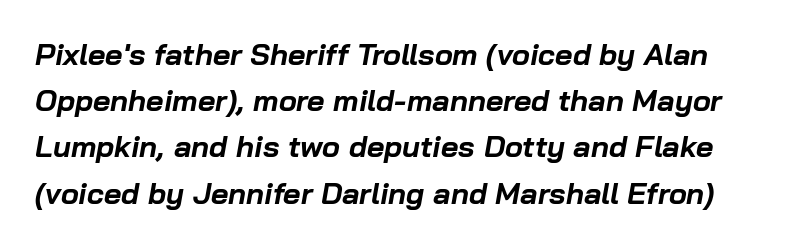
The image shows 30 px bold type, italic (leaning right); set normal line spacing (1.54x), normal letter spacing, not underlined; low stroke contrast and a medium x-height.
